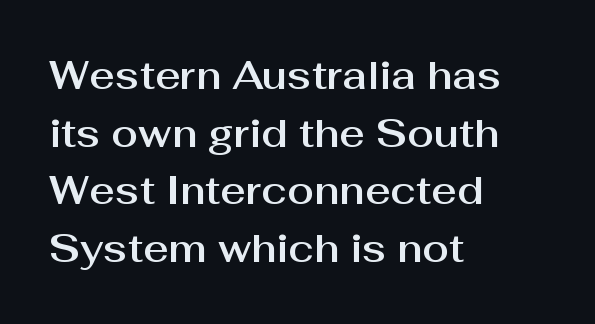
Ascenders rise straight up at ninety degrees. Looks like regular typesetting: each glyph gets only the width it needs. Unmarked baselines from the first word to the last. Casual observation: everything's shoved over to the left. The designer left line spacing at the default.
